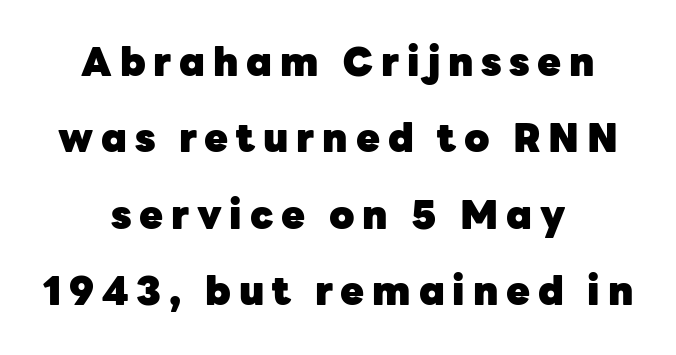
The image shows 39 px heavy sans-serif type, upright; set centered, loose line spacing (1.96x), unusually wide letter spacing (+0.2 em), not underlined; low stroke contrast and a medium x-height.
